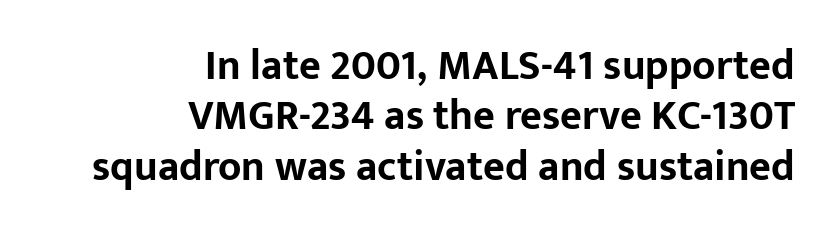
Q: Is the text bold? A: Yes.
Q: Is the text italic (slanted)? A: No, it is upright.
Q: Is the typeface a serif or a sans-serif typeface? A: Sans-serif.
Q: Is the text underlined? A: No.
Q: How is the paragraph aligned? A: Right-aligned.
Q: Is the spacing between letters normal or unusually wide? A: Normal.
Q: Width (condensed, normal, or wide)? A: Normal.
Q: Stroke contrast? A: Low.
Q: x-height? A: Medium.
Q: Monospaced? A: No.
